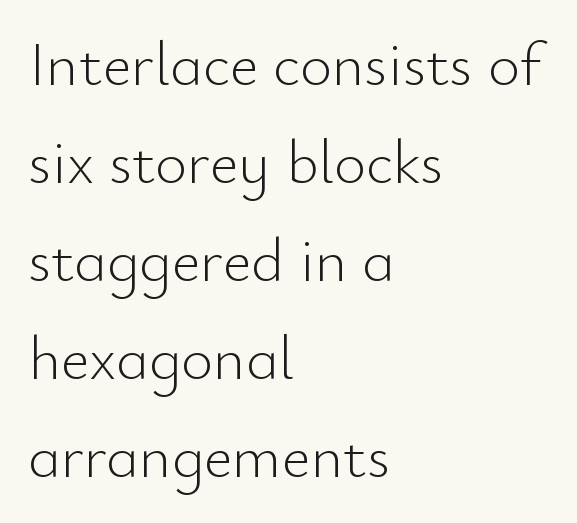
The image shows 62 px light sans-serif type, upright; set left-aligned, normal line spacing (1.58x), normal letter spacing, not underlined; low stroke contrast and a small x-height.
